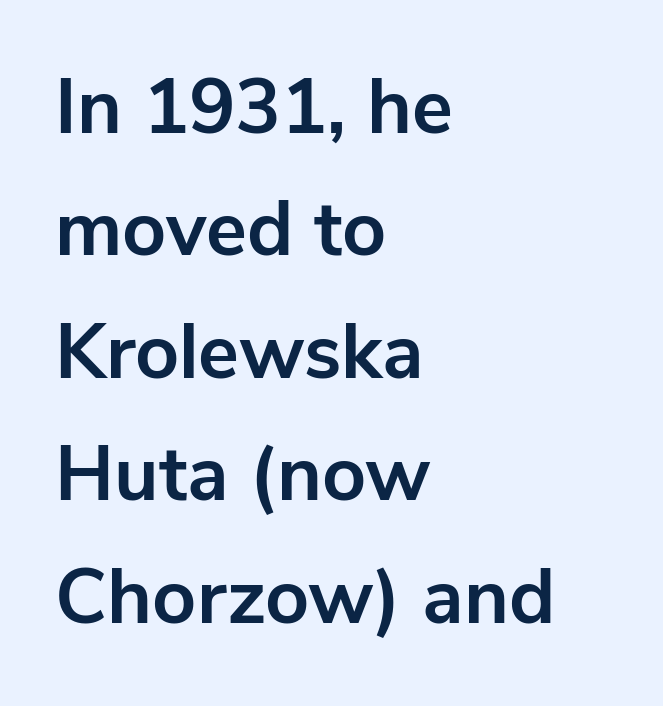
Does the type have serifs? No, each stem ends abruptly. Unmarked baselines from the first word to the last. As a designer I'd log this as weight 700, bold. Here the designer chose a conventional face with non-uniform glyph widths. Summary of vertical rhythm: regular, with standard interline spacing.
